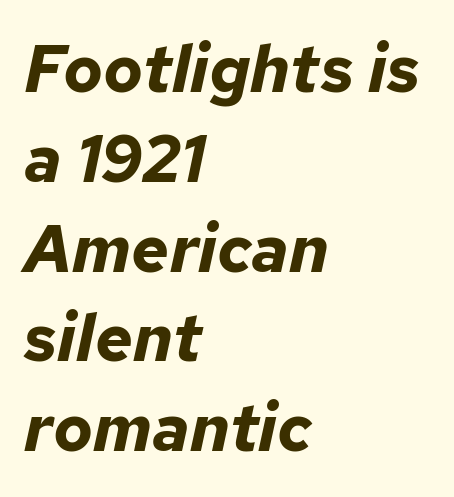
The passage shown is typed in a proportional face where columns would drift. Short and long lines alike share a common starting point at left. Every letter is thick-stroked: bold, no question. Rendered with sloped, italic letterforms. Reading down the column, the eye jumps a familiar distance to each next line.
